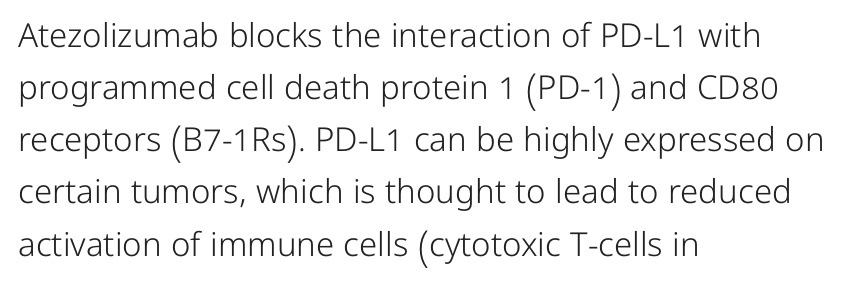
The image shows 33 px light sans-serif type, upright; set left-aligned, normal line spacing (1.58x), normal letter spacing, not underlined; low stroke contrast and a medium x-height.
